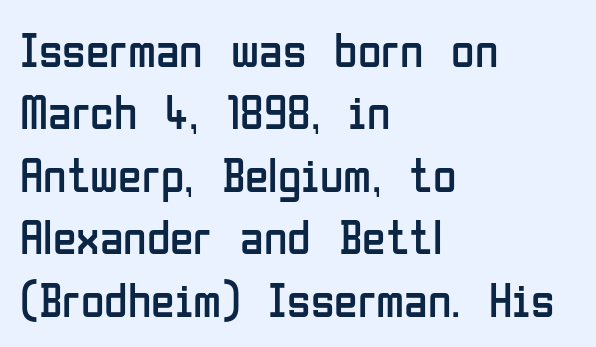
The image shows 48 px regular-weight, condensed sans-serif type, upright; set left-aligned, normal line spacing (1.3x), normal letter spacing, not underlined; low stroke contrast and a medium x-height.
